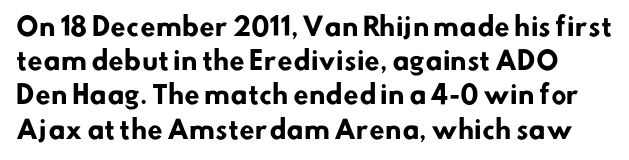
Letters rest on an invisible, unmarked baseline. The passage shown is emphatically bold. Notice how descenders clear the ascenders below comfortably — that's standard leading. Each word holds together tightly as a unit, with standard inter-letter gaps.
